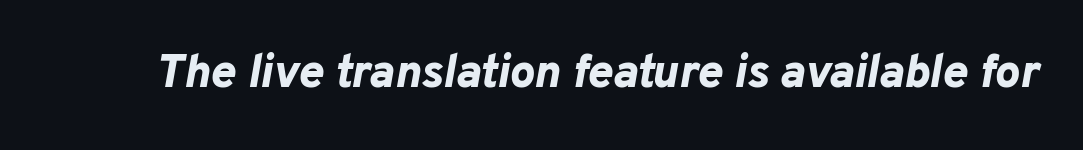
Q: Is the text bold? A: Yes.
Q: Is the text italic (slanted)? A: Yes, it leans right by about 10 degrees.
Q: Is the text underlined? A: No.
Q: Is the spacing between letters normal or unusually wide? A: Normal.
Q: Width (condensed, normal, or wide)? A: Normal.
Q: Stroke contrast? A: Low.
Q: x-height? A: Medium.
Q: Monospaced? A: No.
